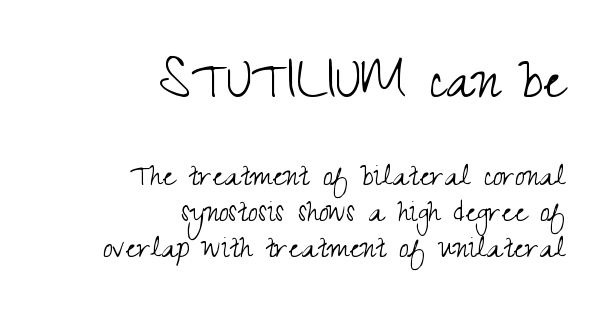
{"serif": "no", "italic": "no", "bold": "no", "weight": "light", "width": "condensed", "stroke_contrast": "medium", "x_height": "small", "monospaced": "no", "underline": "no", "align": "right", "line_spacing": "tight", "line_spacing_ratio": 1.0, "letter_spacing": "normal", "letter_spacing_em": 0.0, "larger_block": "first", "size_ratio": 1.75, "glyph_px": 63}
